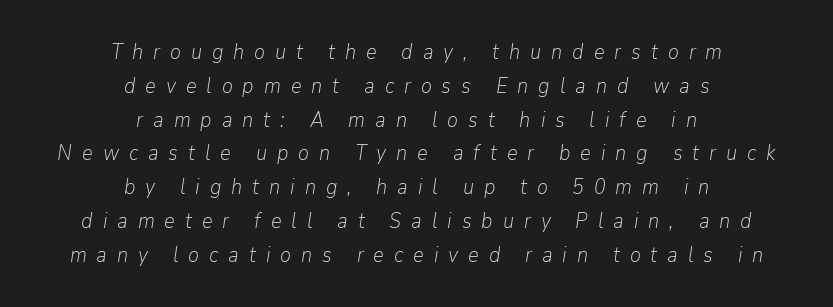
{"italic": "yes", "lean": "right", "slant_degrees": 9, "bold": "no", "underline": "no", "align": "center", "line_spacing": "normal", "line_spacing_ratio": 1.61, "letter_spacing": "wide", "letter_spacing_em": 0.47, "glyph_px": 21}
